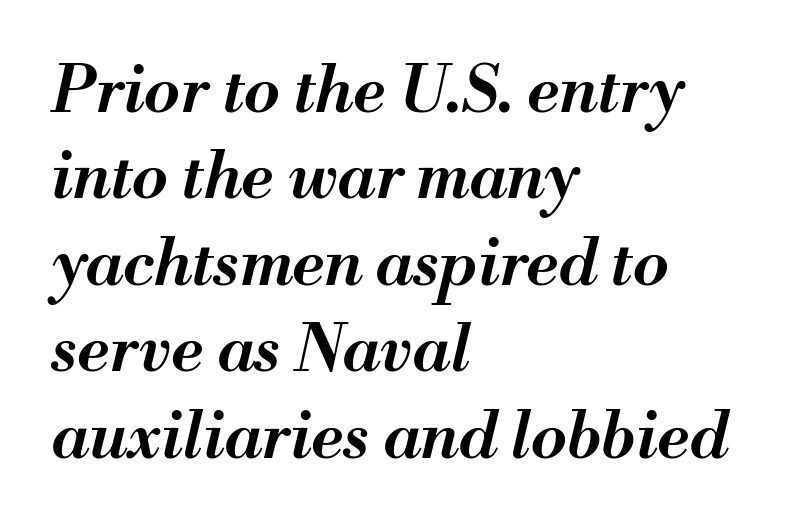
Q: Is the text bold? A: Semi-bold.
Q: Is the text italic (slanted)? A: Yes, it leans right by about 13 degrees.
Q: Is the text underlined? A: No.
Q: How is the paragraph aligned? A: Left-aligned.
Q: Is the spacing between letters normal or unusually wide? A: Normal.
Q: Is the spacing between lines tight, normal or loose? A: Normal.
Q: Width (condensed, normal, or wide)? A: Normal.
Q: Stroke contrast? A: Medium.
Q: x-height? A: Small.
Q: Monospaced? A: No.
